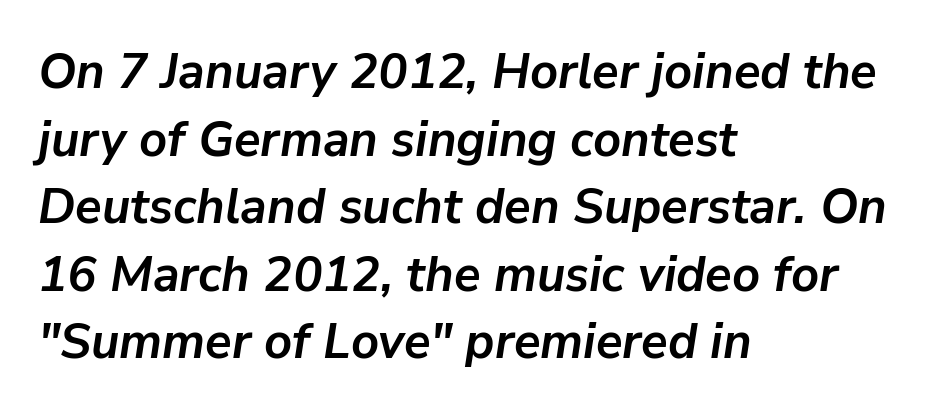
The image shows 49 px semibold type, italic (leaning right); set left-aligned, normal line spacing (1.38x), normal letter spacing, not underlined; low stroke contrast and a medium x-height.
